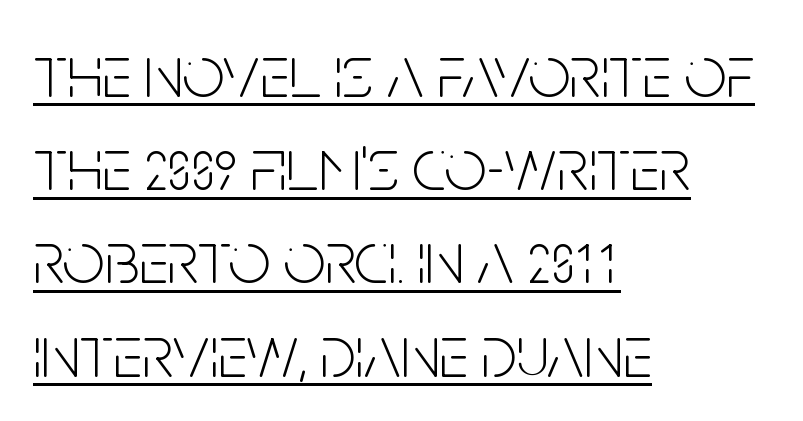
Q: Is the text bold? A: No.
Q: Is the text italic (slanted)? A: No, it is upright.
Q: Is the typeface a serif or a sans-serif typeface? A: Sans-serif.
Q: Is the text underlined? A: Yes.
Q: How is the paragraph aligned? A: Left-aligned.
Q: Is the spacing between letters normal or unusually wide? A: Normal.
Q: Is the spacing between lines tight, normal or loose? A: Normal.
Q: Width (condensed, normal, or wide)? A: Condensed.
Q: Stroke contrast? A: Low.
Q: x-height? A: Large.
Q: Monospaced? A: No.
